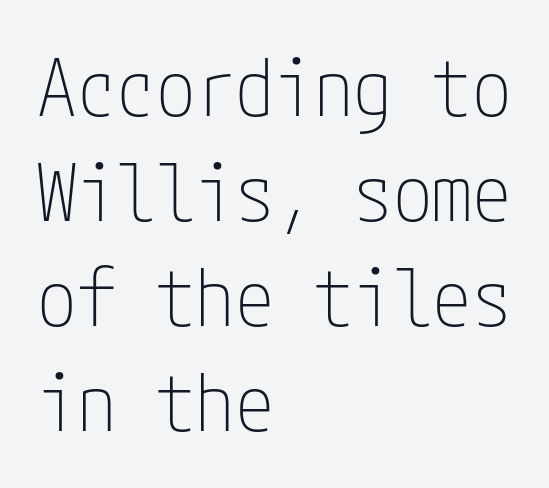
Horizontal bands of white between lines are of average thickness. Look at the bottom of the vertical strokes: they stop flat, with no serifs. Letter spacing: default. The passage shown is not underscored anywhere. Stroke thickness stays within the range of a standard reading face or lighter.
